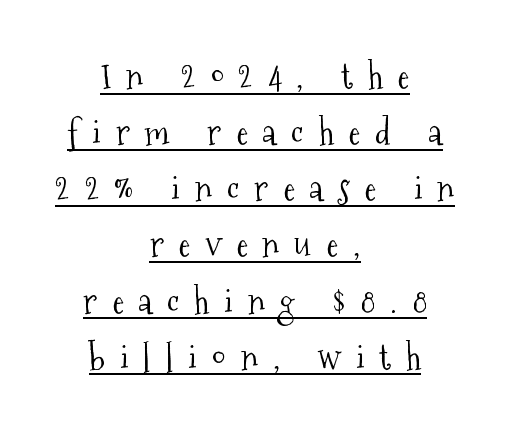
Q: Is the text bold? A: No.
Q: Is the text italic (slanted)? A: No, it is upright.
Q: Is the typeface a serif or a sans-serif typeface? A: Serif.
Q: Is the text underlined? A: Yes.
Q: How is the paragraph aligned? A: Centered.
Q: Is the spacing between letters normal or unusually wide? A: Unusually wide.
Q: Is the spacing between lines tight, normal or loose? A: Normal.
Q: Width (condensed, normal, or wide)? A: Condensed.
Q: Stroke contrast? A: Medium.
Q: x-height? A: Medium.
Q: Monospaced? A: No.
